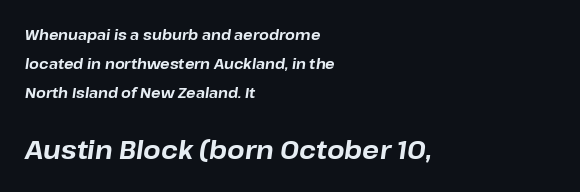
The image shows 25 px bold type, italic (leaning right); set left-aligned, loose line spacing (2.06x), normal letter spacing, not underlined; the second (bottom) block is 1.79x larger.
